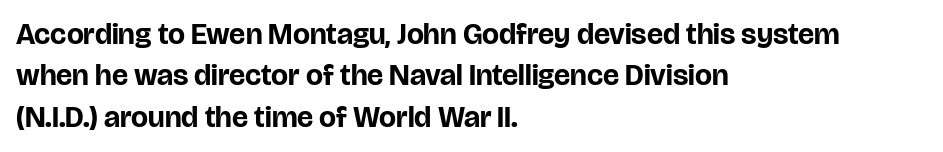
Q: Is the text bold? A: Yes.
Q: Is the text italic (slanted)? A: No, it is upright.
Q: Is the typeface a serif or a sans-serif typeface? A: Sans-serif.
Q: Is the text underlined? A: No.
Q: How is the paragraph aligned? A: Left-aligned.
Q: Is the spacing between letters normal or unusually wide? A: Normal.
Q: Is the spacing between lines tight, normal or loose? A: Normal.
Q: Width (condensed, normal, or wide)? A: Normal.
Q: Stroke contrast? A: Low.
Q: x-height? A: Large.
Q: Monospaced? A: No.
